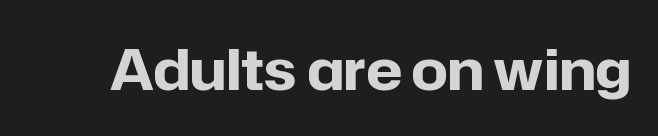
Q: Is the text bold? A: Yes.
Q: Is the text italic (slanted)? A: No, it is upright.
Q: Is the typeface a serif or a sans-serif typeface? A: Sans-serif.
Q: Is the text underlined? A: No.
Q: Is the spacing between letters normal or unusually wide? A: Normal.
Q: Width (condensed, normal, or wide)? A: Normal.
Q: Stroke contrast? A: Low.
Q: x-height? A: Medium.
Q: Monospaced? A: No.
